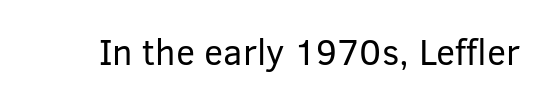
{"serif": "no", "italic": "no", "bold": "no", "weight": "regular", "width": "normal", "stroke_contrast": "low", "x_height": "medium", "monospaced": "no", "underline": "no", "letter_spacing": "normal", "letter_spacing_em": 0.0, "glyph_px": 36}
